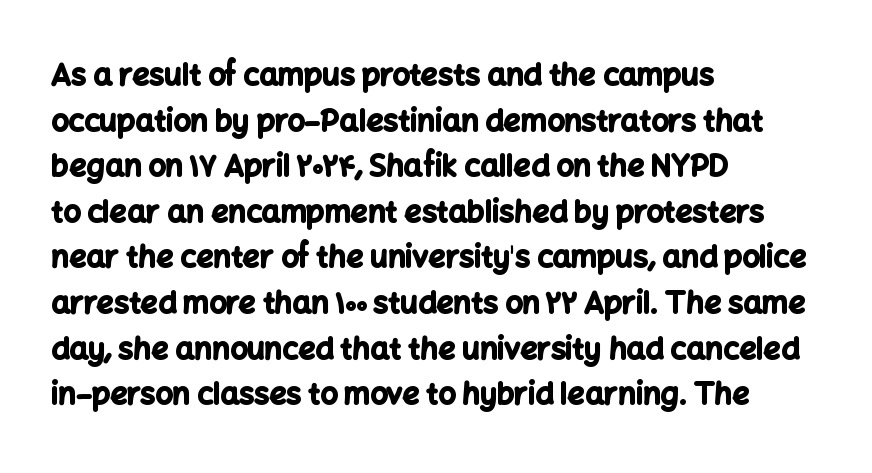
Q: Is the text bold? A: Yes.
Q: Is the text italic (slanted)? A: No, it is upright.
Q: Is the typeface a serif or a sans-serif typeface? A: Sans-serif.
Q: Is the text underlined? A: No.
Q: How is the paragraph aligned? A: Left-aligned.
Q: Is the spacing between letters normal or unusually wide? A: Normal.
Q: Is the spacing between lines tight, normal or loose? A: Normal.
Q: Width (condensed, normal, or wide)? A: Normal.
Q: Stroke contrast? A: Low.
Q: x-height? A: Medium.
Q: Monospaced? A: No.
